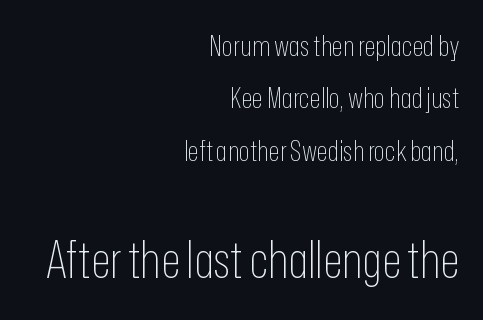
Q: Is the text bold? A: No.
Q: Is the text italic (slanted)? A: No, it is upright.
Q: Is the typeface a serif or a sans-serif typeface? A: Sans-serif.
Q: Is the text underlined? A: No.
Q: How is the paragraph aligned? A: Right-aligned.
Q: Is the spacing between letters normal or unusually wide? A: Normal.
Q: Which block of text is set in a larger size, the first (top) or the second (bottom)? A: The second (bottom) one.
Q: Width (condensed, normal, or wide)? A: Condensed.
Q: Stroke contrast? A: Low.
Q: x-height? A: Medium.
Q: Monospaced? A: No.
